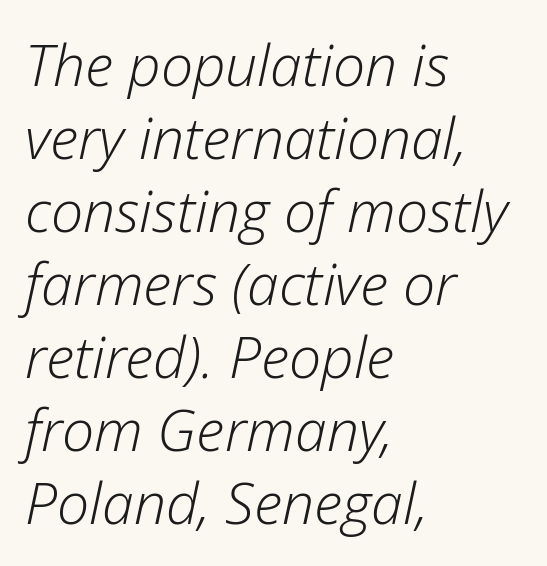
Q: Is the text bold? A: No.
Q: Is the text italic (slanted)? A: Yes, it leans right by about 12 degrees.
Q: Is the text underlined? A: No.
Q: How is the paragraph aligned? A: Left-aligned.
Q: Is the spacing between letters normal or unusually wide? A: Normal.
Q: Is the spacing between lines tight, normal or loose? A: Normal.
Q: Width (condensed, normal, or wide)? A: Normal.
Q: Stroke contrast? A: Low.
Q: x-height? A: Medium.
Q: Monospaced? A: No.
